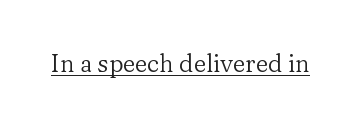
The image shows 24 px text type, upright; set normal letter spacing, underlined.
